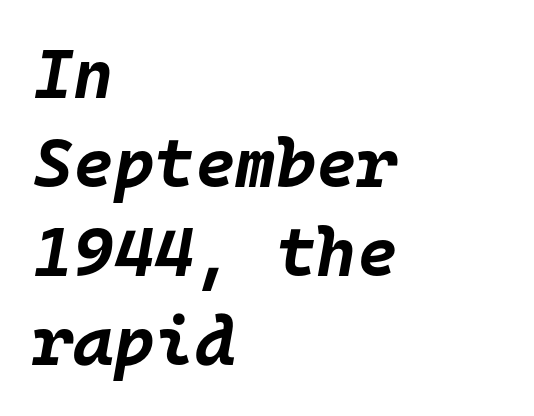
{"italic": "yes", "lean": "right", "slant_degrees": 10, "bold": "yes", "weight": "bold", "width": "normal", "stroke_contrast": "low", "x_height": "large", "monospaced": "yes", "underline": "no", "align": "left", "line_spacing": "normal", "line_spacing_ratio": 1.29, "letter_spacing": "normal", "letter_spacing_em": 0.0, "glyph_px": 69}
